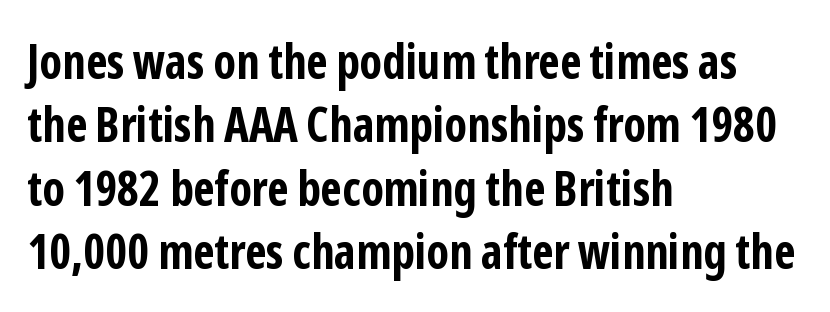
{"serif": "no", "italic": "no", "bold": "yes", "weight": "bold", "width": "condensed", "stroke_contrast": "low", "x_height": "medium", "monospaced": "no", "underline": "no", "align": "left", "line_spacing": "normal", "line_spacing_ratio": 1.32, "letter_spacing": "normal", "letter_spacing_em": 0.0, "glyph_px": 48}
